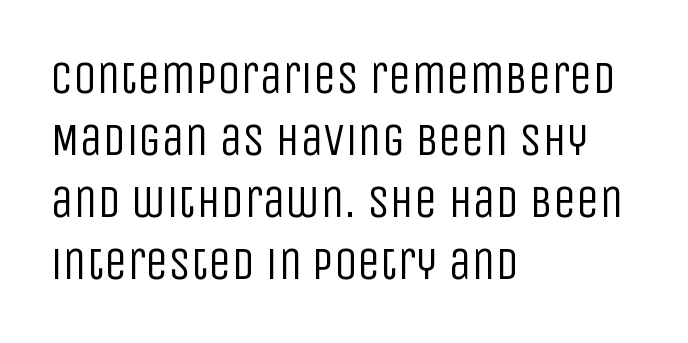
The image shows 46 px regular-weight, condensed sans-serif type, upright; set left-aligned, normal line spacing (1.35x), normal letter spacing, not underlined; low stroke contrast and a large x-height.
